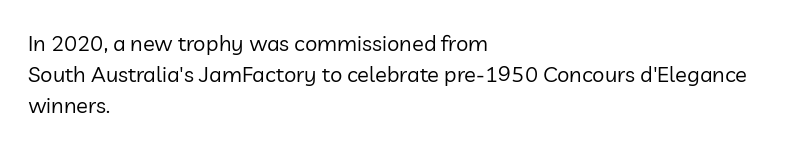
Every row of glyphs begins at an identical x-position on the left. The typesetting does not lean heavy: it is not bold. One glance says typical: line gaps are just what's usual. Underlining? Definitely not there.
